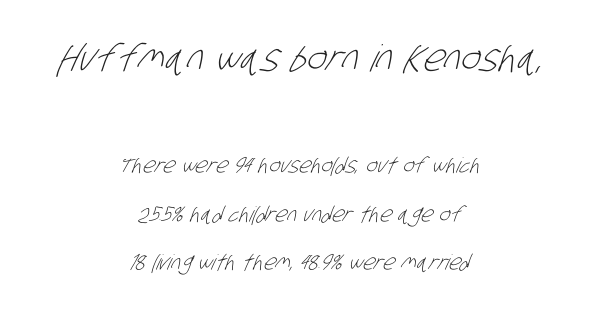
{"serif": "no", "bold": "no", "weight": "light", "width": "condensed", "stroke_contrast": "low", "x_height": "large", "monospaced": "no", "underline": "no", "align": "center", "line_spacing": "loose", "line_spacing_ratio": 2.31, "letter_spacing": "normal", "letter_spacing_em": 0.0, "larger_block": "first", "size_ratio": 1.76, "glyph_px": 37}
